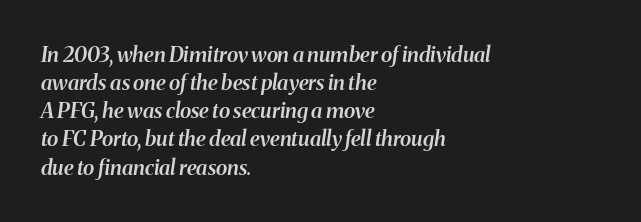
{"italic": "yes", "lean": "right", "slant_degrees": 8, "bold": "semi", "underline": "no", "align": "left", "line_spacing": "normal", "line_spacing_ratio": 1.34, "letter_spacing": "normal", "letter_spacing_em": 0.0, "glyph_px": 21}
